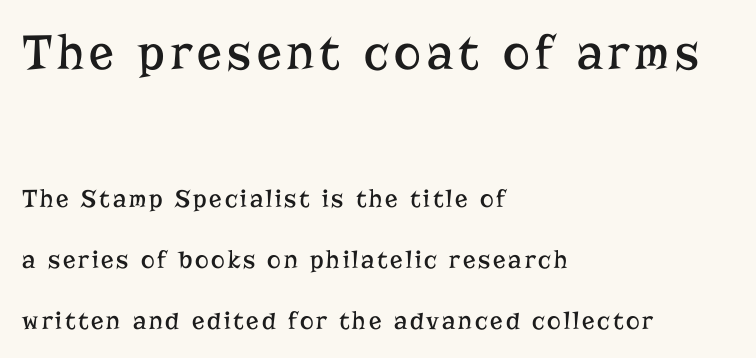
Q: Is the text bold? A: No.
Q: Is the text italic (slanted)? A: No, it is upright.
Q: Is the typeface a serif or a sans-serif typeface? A: Serif.
Q: Is the text underlined? A: No.
Q: How is the paragraph aligned? A: Left-aligned.
Q: Is the spacing between lines tight, normal or loose? A: Loose.
Q: Which block of text is set in a larger size, the first (top) or the second (bottom)? A: The first (top) one.
Q: Width (condensed, normal, or wide)? A: Normal.
Q: Stroke contrast? A: Low.
Q: x-height? A: Medium.
Q: Monospaced? A: No.
